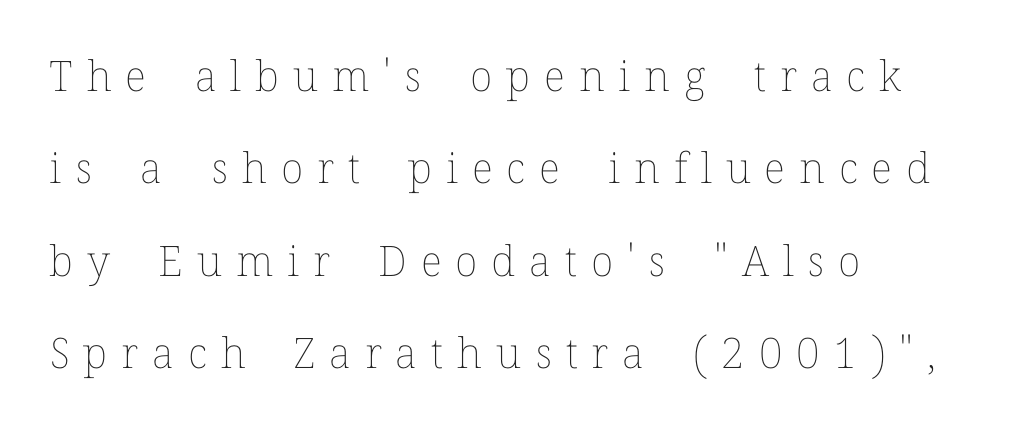
{"italic": "no", "bold": "no", "weight": "thin", "width": "normal", "stroke_contrast": "low", "x_height": "medium", "monospaced": "no", "underline": "no", "align": "left", "line_spacing": "loose", "line_spacing_ratio": 2.2, "letter_spacing": "wide", "letter_spacing_em": 0.33, "glyph_px": 42}
